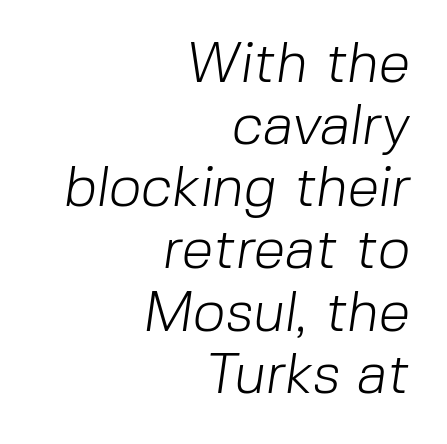
The rag falls on the left side of this text block. What's the leading like? Squeezed, with rows nearly overlapping. The typeface has the unassuming heft of standard copy or less. No feet cap the strokes, marking this as sans-serif type. The passage shown has conventional tracking throughout. The gap between lines stays unmarked.
